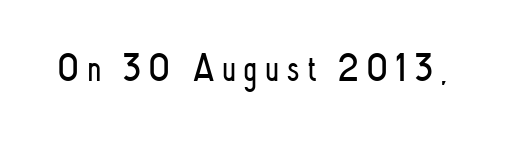
{"serif": "no", "italic": "no", "bold": "no", "weight": "light", "width": "condensed", "stroke_contrast": "low", "x_height": "small", "monospaced": "no", "underline": "no", "glyph_px": 40}
